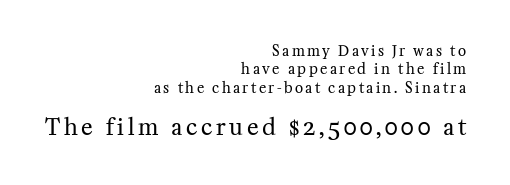
Do the letters lean? They stand straight. Successive baselines arrive at the customary interval. Note: smaller setting up top, larger setting below. Clear beneath every line of the passage. Notice how the passage keeps a crisp vertical edge on the right only. Unbolded letterforms with no extra heft.
